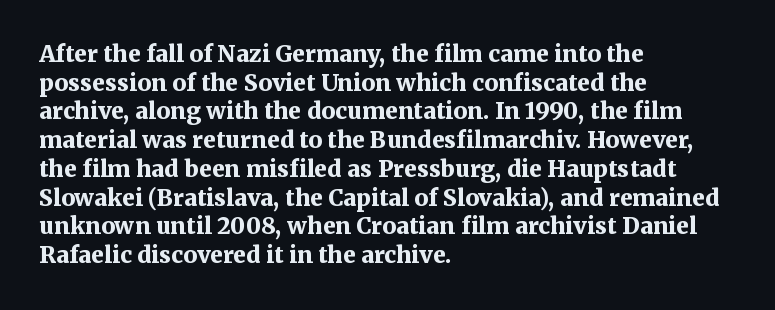
Q: Is the text bold? A: Yes.
Q: Is the text italic (slanted)? A: No, it is upright.
Q: Is the text underlined? A: No.
Q: How is the paragraph aligned? A: Left-aligned.
Q: Is the spacing between letters normal or unusually wide? A: Normal.
Q: Is the spacing between lines tight, normal or loose? A: Normal.
